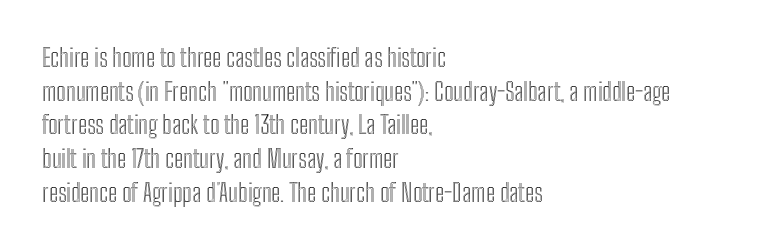
The image shows 25 px text type, upright; set left-aligned, normal line spacing (1.35x), normal letter spacing, not underlined.
